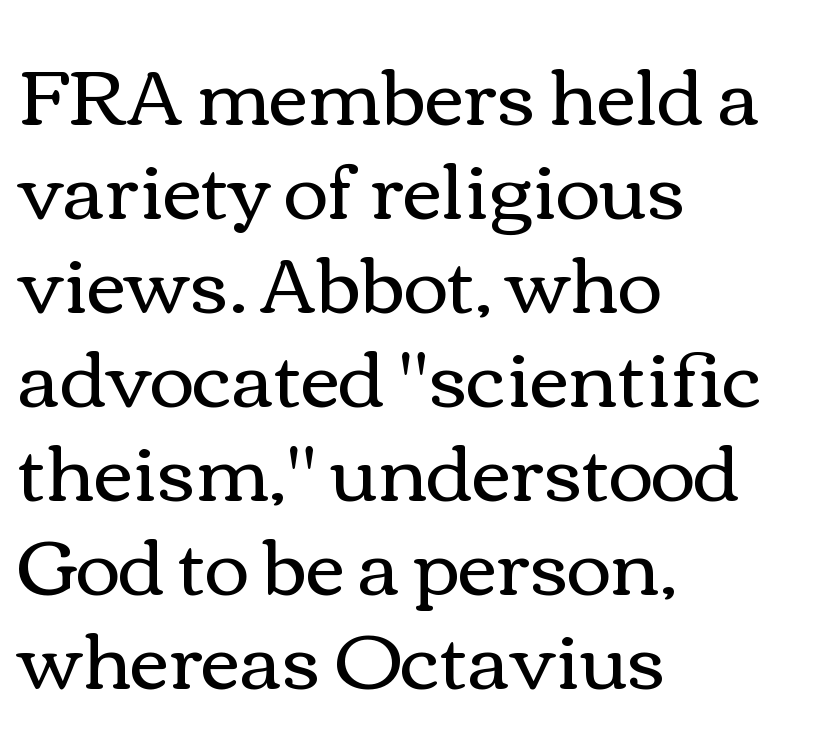
Plain, unruled lines of type. The lettering stays uniformly vertical, giving the passage a roman look. The lines in this sample share a left origin and differ only in where they stop. Varying glyph widths throughout — classic text-font behaviour. Is the type heavy? It reads as light-to-regular instead.
